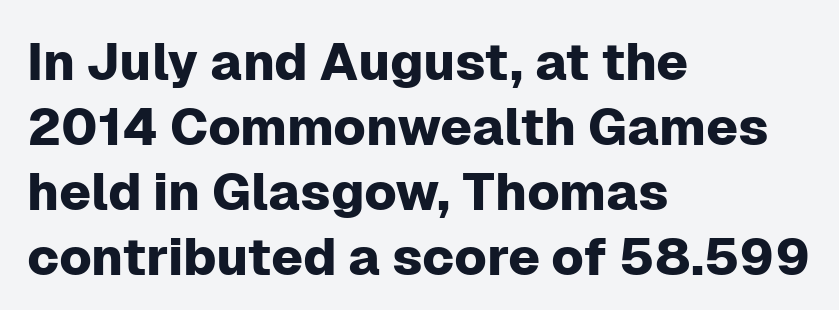
{"serif": "no", "italic": "no", "width": "normal", "stroke_contrast": "low", "x_height": "medium", "monospaced": "no", "underline": "no", "align": "left", "line_spacing": "normal", "line_spacing_ratio": 1.25, "letter_spacing": "normal", "letter_spacing_em": 0.0, "glyph_px": 52}
